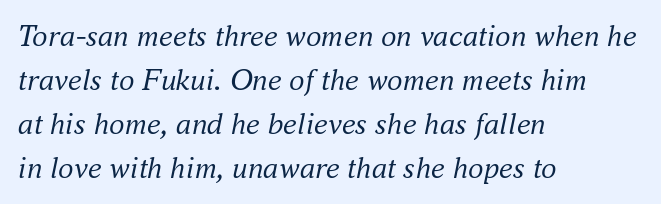
Q: Is the text bold? A: No.
Q: Is the text italic (slanted)? A: Yes, it leans right by about 16 degrees.
Q: Is the typeface a serif or a sans-serif typeface? A: Serif.
Q: Is the text underlined? A: No.
Q: How is the paragraph aligned? A: Left-aligned.
Q: Is the spacing between letters normal or unusually wide? A: Normal.
Q: Is the spacing between lines tight, normal or loose? A: Normal.
Q: Width (condensed, normal, or wide)? A: Normal.
Q: Stroke contrast? A: Medium.
Q: x-height? A: Small.
Q: Monospaced? A: No.
